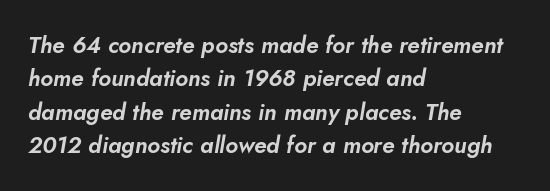
The image shows 23 px text type, italic (leaning right); set left-aligned, normal line spacing (1.45x), normal letter spacing, not underlined.
